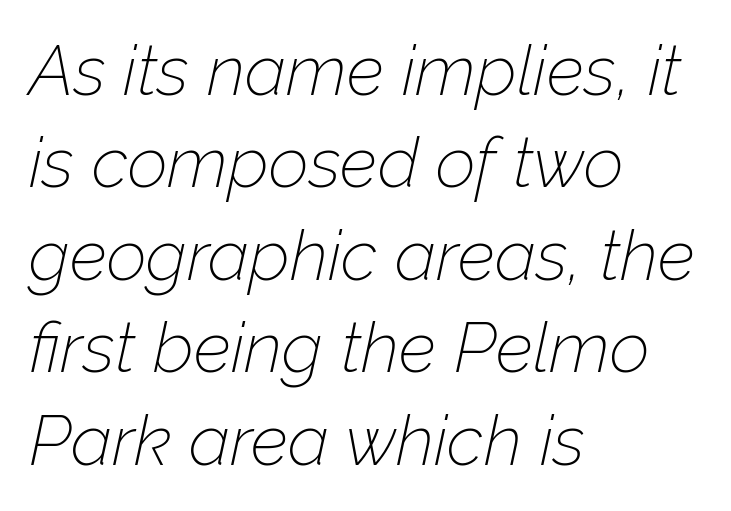
Q: Is the text bold? A: No.
Q: Is the text italic (slanted)? A: Yes, it leans right by about 12 degrees.
Q: Is the text underlined? A: No.
Q: How is the paragraph aligned? A: Left-aligned.
Q: Is the spacing between letters normal or unusually wide? A: Normal.
Q: Is the spacing between lines tight, normal or loose? A: Normal.
Q: Width (condensed, normal, or wide)? A: Normal.
Q: Stroke contrast? A: Low.
Q: x-height? A: Medium.
Q: Monospaced? A: No.
